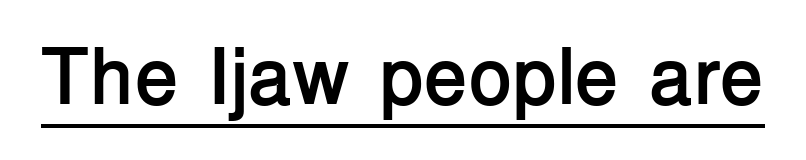
Spacing verdict: proportional, widths tailored to each character. This is sans-serif lettering, the kind often seen on screens and signage. Pretty heavy lettering here — definitely bold. The lettering is marked with a stroke running underneath it. Spacing between characters is what you'd get straight out of the box. Nope, not italic — everything's standing straight.
